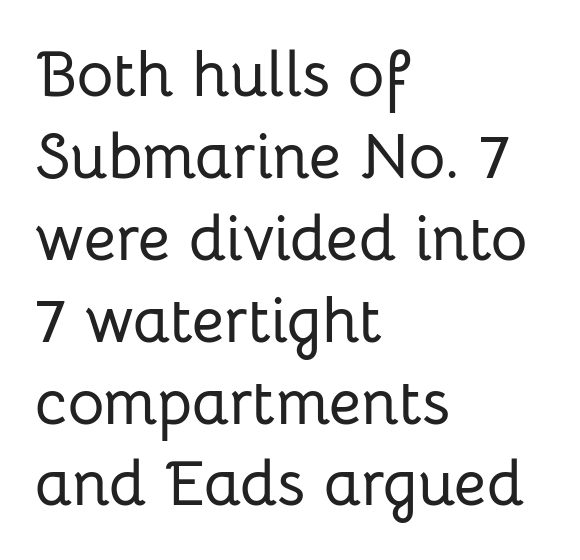
Is this a fixed-width face? No — the glyphs have proportional, varying widths. Vertical spacing — default. A roman cut, with each character standing at attention. The letterforms sit shoulder to shoulder at normal distance. Type without underlining. The letters carry no serifs — their stems end cleanly without finishing strokes.
